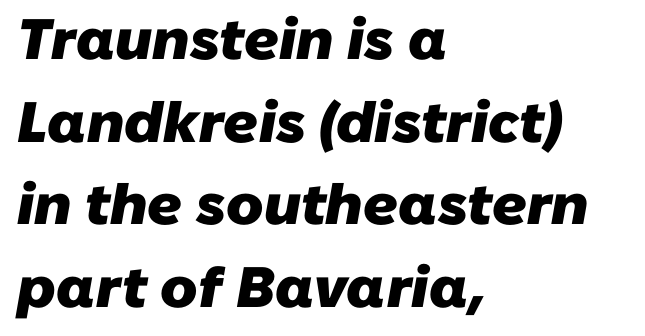
Left-aligned paragraph, ragged on the right. How are the letters spaced? Ordinarily, with no added tracking. Thick stems and heavy bowls — unmistakably bold. This block has exactly the height ordinary leading produces.
